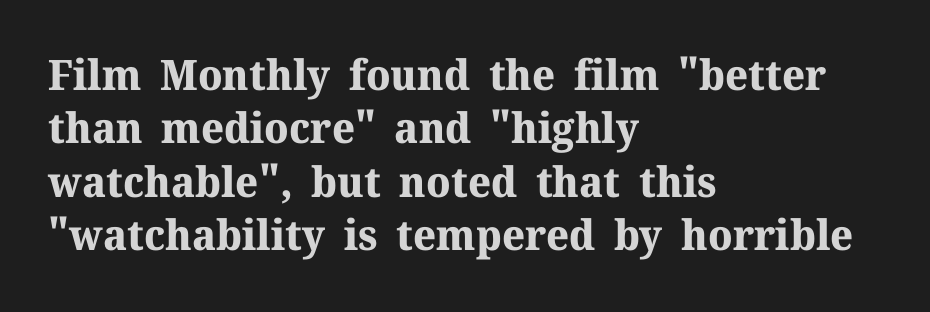
{"serif": "yes", "italic": "no", "bold": "yes", "weight": "bold", "width": "normal", "stroke_contrast": "medium", "x_height": "medium", "monospaced": "no", "underline": "no", "align": "left", "line_spacing": "normal", "line_spacing_ratio": 1.27, "letter_spacing": "normal", "letter_spacing_em": 0.0, "glyph_px": 42}
